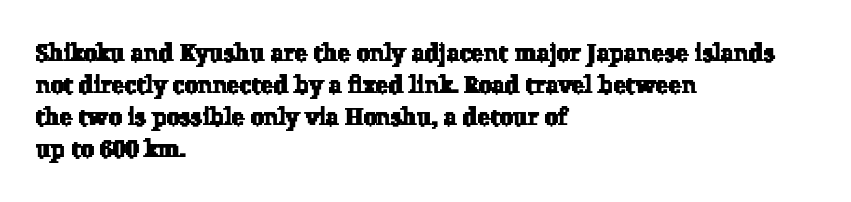
Tracking value appears to be zero — textbook default spacing. Notice how the passage keeps a crisp vertical edge on the left only. Anything drawn beneath the words? Only blank space. Baseline-to-baseline distance is the conventional proportion of letter height.
